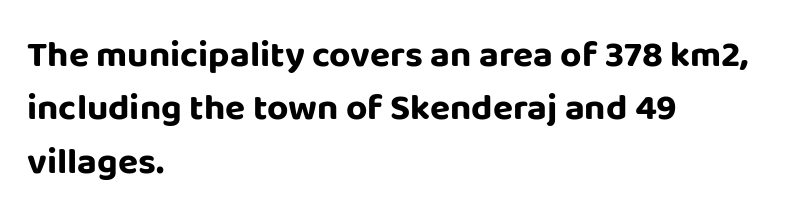
The image shows 37 px bold sans-serif type, upright; set left-aligned, normal line spacing (1.44x), normal letter spacing, not underlined; low stroke contrast and a large x-height.
